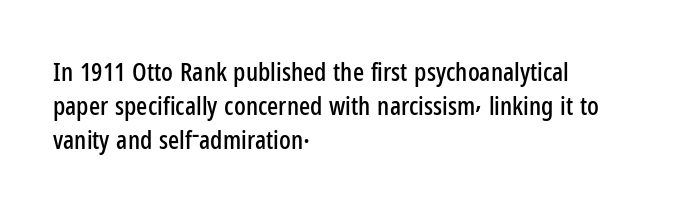
The ragged edge is on the right, which tells us the setting is flush left. How would I describe the line gaps? Plain and ordinary. This is the regular roman posture of the typeface. Only glyphs here, with clear space below each row.
